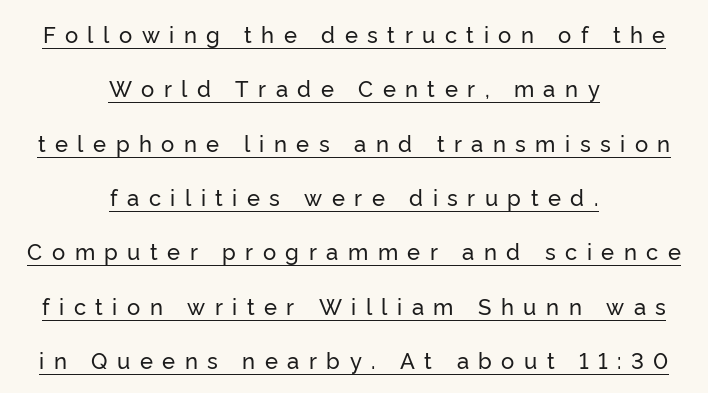
This sample is center-justified, so both line endings float freely. Honestly, the letter spacing is so wide it's the main thing you notice. Ordinary non-slanted type is in use. Horizontal bands of white between lines are thick stripes.
